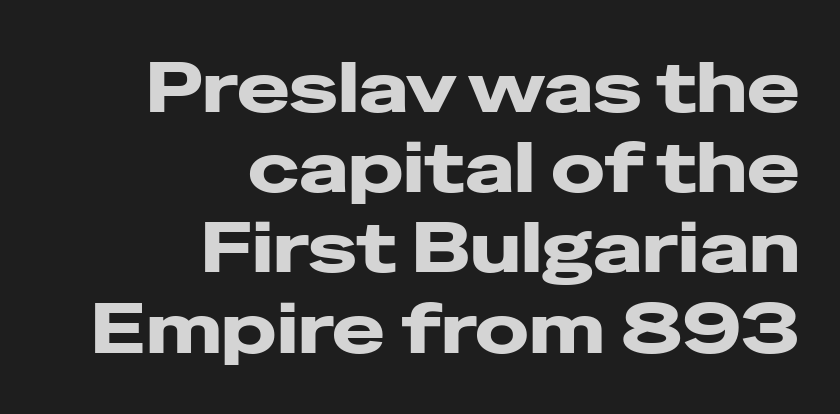
The image shows 71 px heavy, wide sans-serif type, upright; set right-aligned, tight line spacing (1.13x), normal letter spacing, not underlined; low stroke contrast and a medium x-height.
